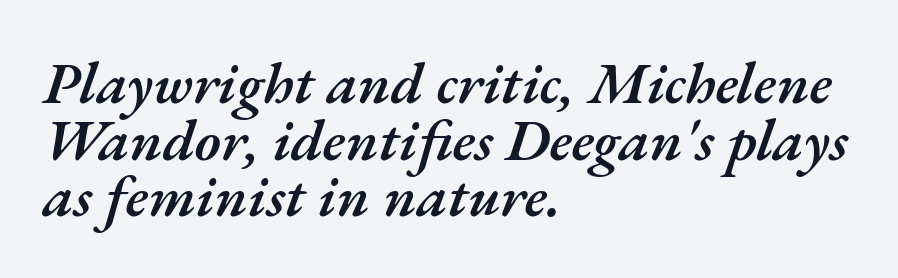
The image shows 59 px semibold type, italic (leaning right); set left-aligned, tight line spacing (0.96x), normal letter spacing, not underlined; medium stroke contrast and a small x-height.
